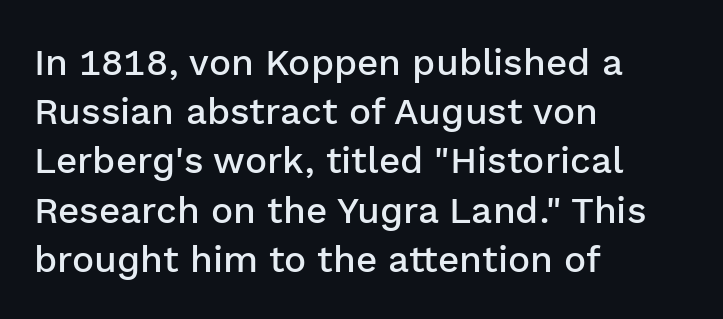
The image shows 37 px semibold sans-serif type, upright; set left-aligned, normal line spacing (1.33x), normal letter spacing, not underlined; low stroke contrast and a medium x-height.
